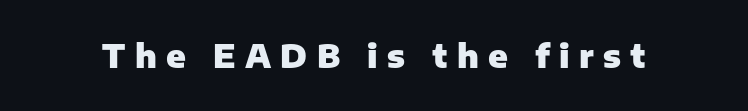
The image shows 32 px heavy sans-serif type, upright; set unusually wide letter spacing (+0.29 em), not underlined; low stroke contrast and a medium x-height.
